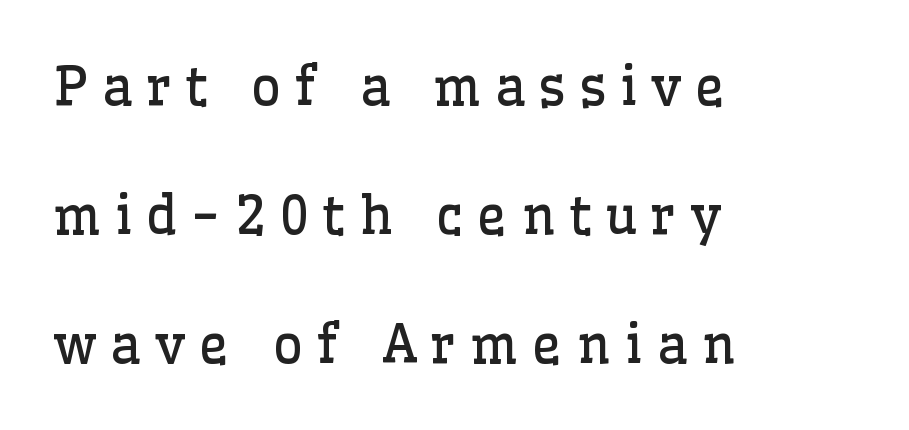
{"serif": "yes", "italic": "no", "bold": "no", "weight": "regular", "width": "normal", "stroke_contrast": "low", "x_height": "medium", "monospaced": "no", "underline": "no", "align": "left", "line_spacing": "loose", "line_spacing_ratio": 2.48, "letter_spacing": "wide", "letter_spacing_em": 0.27, "glyph_px": 52}
